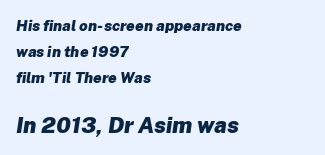
Students, this is bold: see how much ink each stroke carries. Rule under the text: the space is simply empty. Italic: yes, the glyphs are oblique. Words appear dense and cohesive because spacing is normal. The passage shown begins with its smaller block and ends with its larger one.
